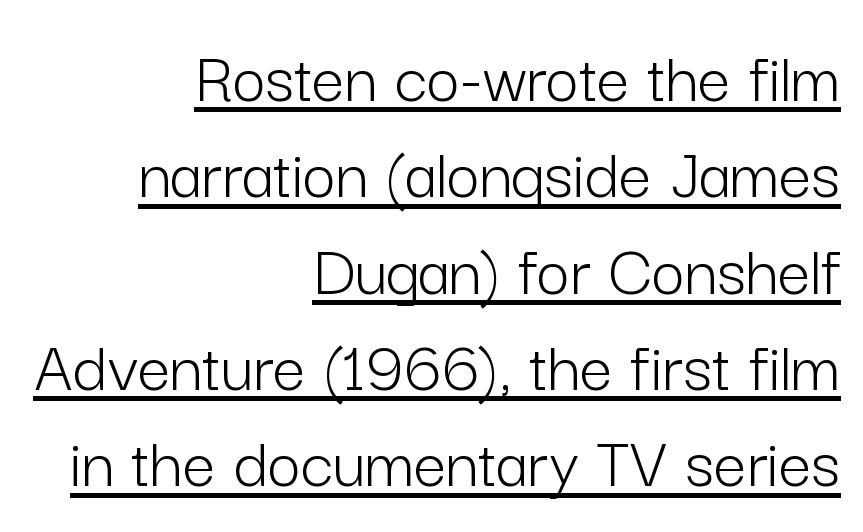
The image shows 73 px light sans-serif type, upright; set right-aligned, normal line spacing (1.32x), normal letter spacing, underlined; low stroke contrast and a medium x-height.
